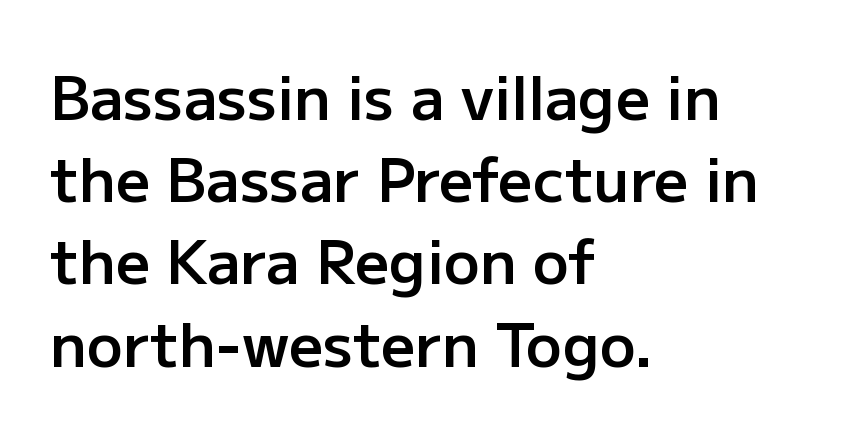
The image shows 60 px semibold sans-serif type, upright; set left-aligned, normal line spacing (1.37x), normal letter spacing, not underlined; low stroke contrast and a medium x-height.
